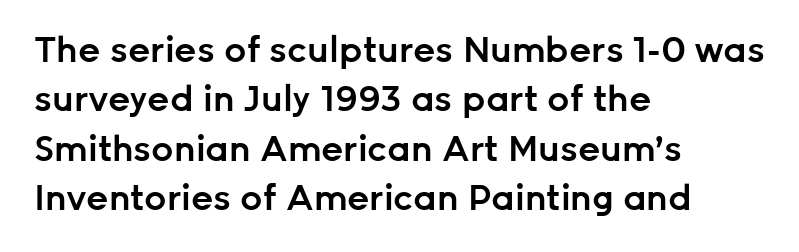
Q: Is the text bold? A: Semi-bold.
Q: Is the text italic (slanted)? A: No, it is upright.
Q: Is the typeface a serif or a sans-serif typeface? A: Sans-serif.
Q: Is the text underlined? A: No.
Q: How is the paragraph aligned? A: Left-aligned.
Q: Is the spacing between letters normal or unusually wide? A: Normal.
Q: Is the spacing between lines tight, normal or loose? A: Normal.
Q: Width (condensed, normal, or wide)? A: Normal.
Q: Stroke contrast? A: Low.
Q: x-height? A: Medium.
Q: Monospaced? A: No.
